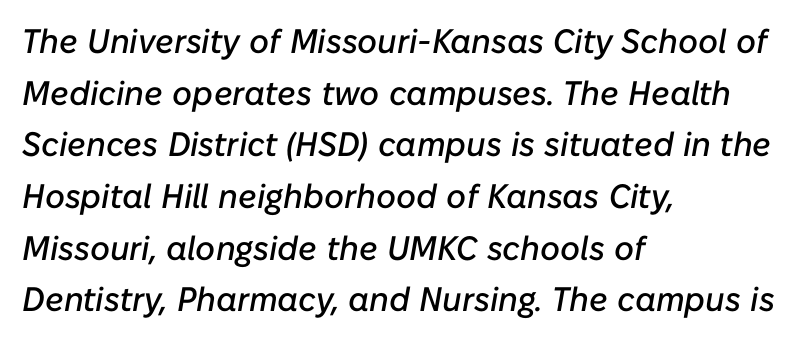
The image shows 34 px text type, italic (leaning right); set left-aligned, normal line spacing (1.52x), normal letter spacing, not underlined; low stroke contrast and a medium x-height.
